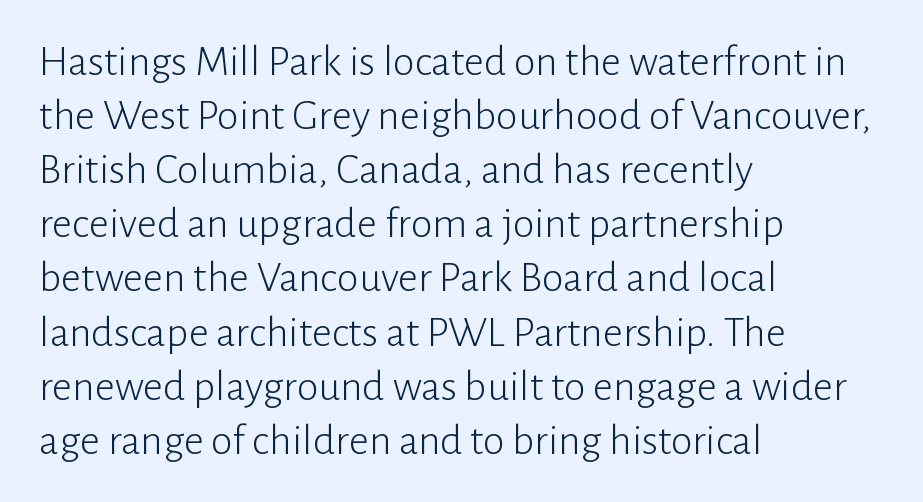
The image shows 44 px light sans-serif type, upright; set left-aligned, line spacing 1.23x, normal letter spacing, not underlined; low stroke contrast and a medium x-height.
